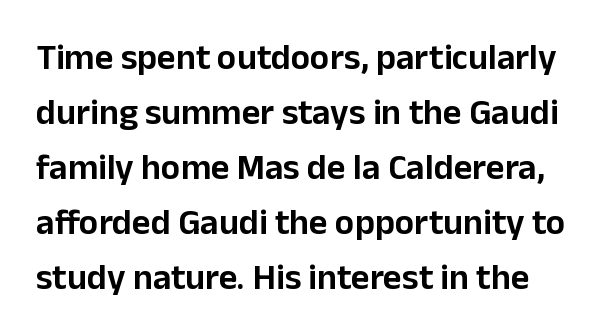
{"serif": "no", "italic": "no", "width": "normal", "stroke_contrast": "low", "x_height": "medium", "monospaced": "no", "underline": "no", "line_spacing": "normal", "line_spacing_ratio": 1.53, "letter_spacing": "normal", "letter_spacing_em": 0.0, "glyph_px": 36}
